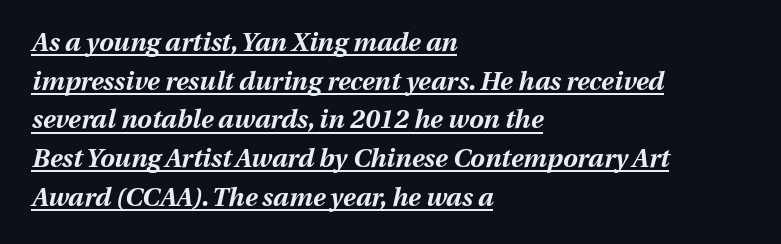
Regarding leading, the lines here are spaced in the standard way. The whole block is typeset with a tilt. Default kerning and tracking; the words read as compact shapes. As a designer I'd log this as weight 700, bold.
